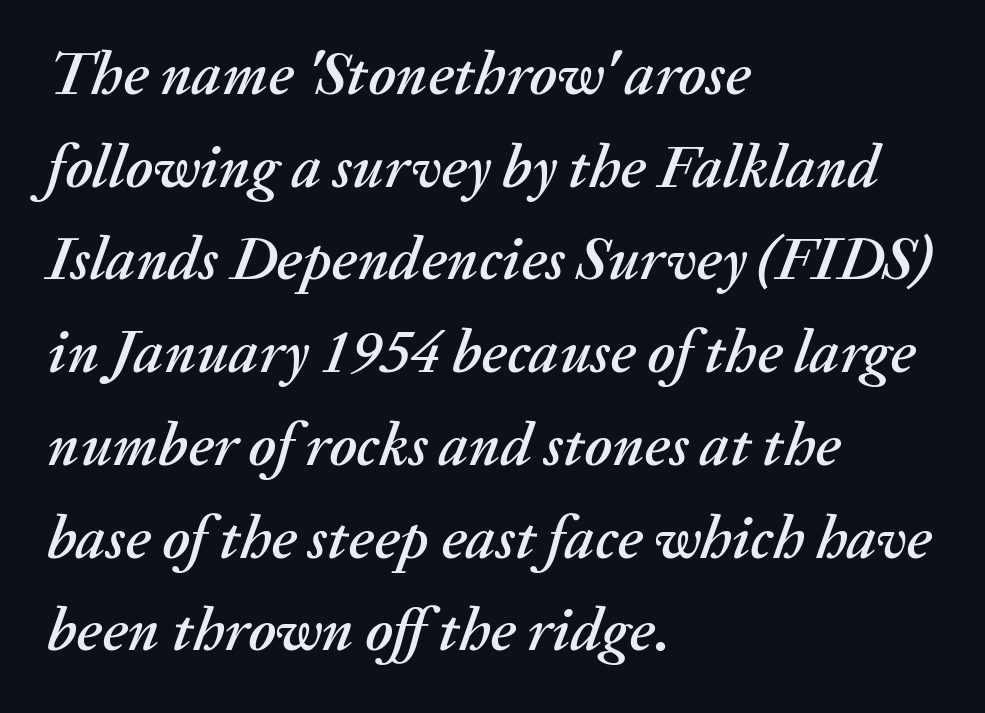
Q: Is the text italic (slanted)? A: Yes, it leans right by about 20 degrees.
Q: Is the text underlined? A: No.
Q: How is the paragraph aligned? A: Left-aligned.
Q: Is the spacing between letters normal or unusually wide? A: Normal.
Q: Is the spacing between lines tight, normal or loose? A: Normal.
Q: Width (condensed, normal, or wide)? A: Normal.
Q: Stroke contrast? A: Medium.
Q: x-height? A: Medium.
Q: Monospaced? A: No.
